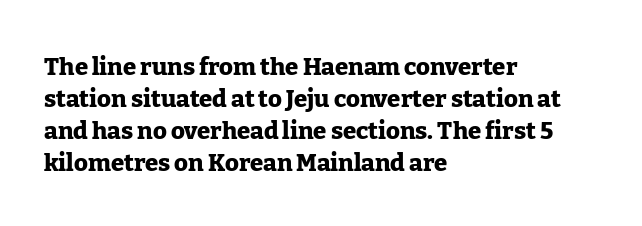
{"italic": "no", "bold": "yes", "underline": "no", "align": "left", "line_spacing": "normal", "line_spacing_ratio": 1.34, "letter_spacing": "normal", "letter_spacing_em": 0.0, "glyph_px": 24}
